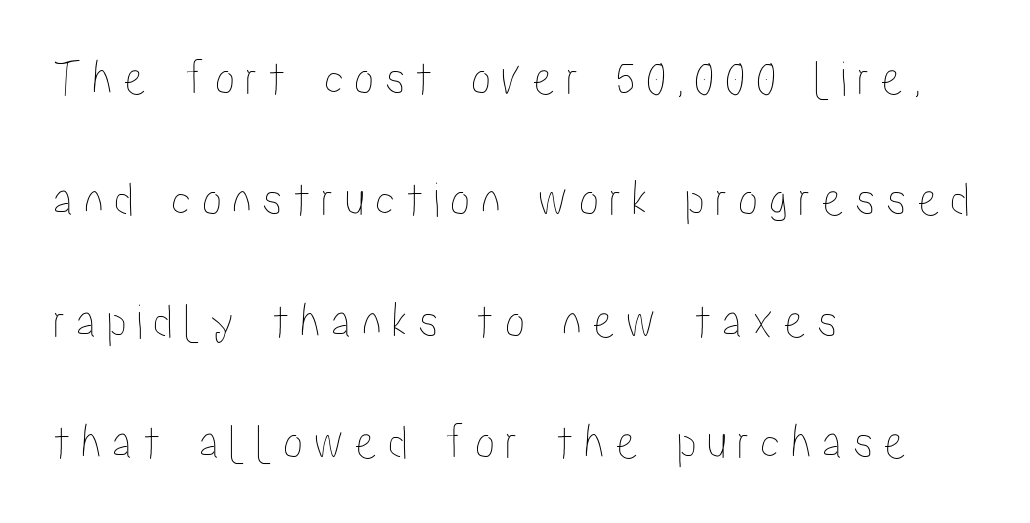
Q: Is the text italic (slanted)? A: No, it is upright.
Q: Is the text underlined? A: No.
Q: How is the paragraph aligned? A: Left-aligned.
Q: Is the spacing between letters normal or unusually wide? A: Unusually wide.
Q: Is the spacing between lines tight, normal or loose? A: Loose.
Q: Width (condensed, normal, or wide)? A: Condensed.
Q: Stroke contrast? A: Low.
Q: x-height? A: Medium.
Q: Monospaced? A: No.
